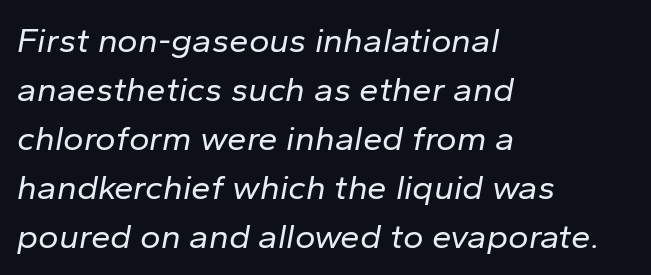
The image shows 35 px regular-weight type, italic (leaning right); set left-aligned, normal line spacing (1.4x), normal letter spacing, not underlined; low stroke contrast and a medium x-height.
